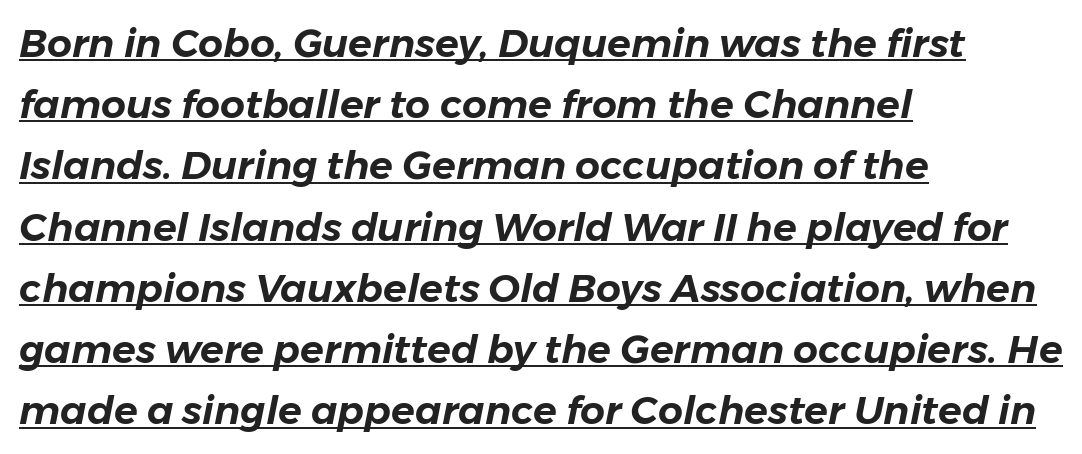
{"italic": "yes", "lean": "right", "slant_degrees": 11, "width": "normal", "stroke_contrast": "low", "x_height": "medium", "monospaced": "no", "underline": "yes", "align": "left", "line_spacing": "normal", "line_spacing_ratio": 1.57, "letter_spacing": "normal", "letter_spacing_em": 0.0, "glyph_px": 39}
